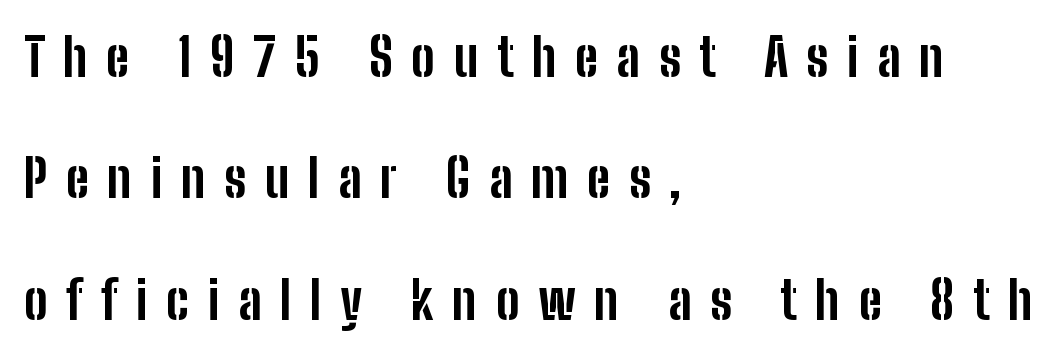
Q: Is the text bold? A: Yes.
Q: Is the text italic (slanted)? A: No, it is upright.
Q: Is the typeface a serif or a sans-serif typeface? A: Sans-serif.
Q: Is the text underlined? A: No.
Q: How is the paragraph aligned? A: Left-aligned.
Q: Is the spacing between letters normal or unusually wide? A: Unusually wide.
Q: Is the spacing between lines tight, normal or loose? A: Loose.
Q: Width (condensed, normal, or wide)? A: Condensed.
Q: Stroke contrast? A: Low.
Q: x-height? A: Medium.
Q: Monospaced? A: No.
